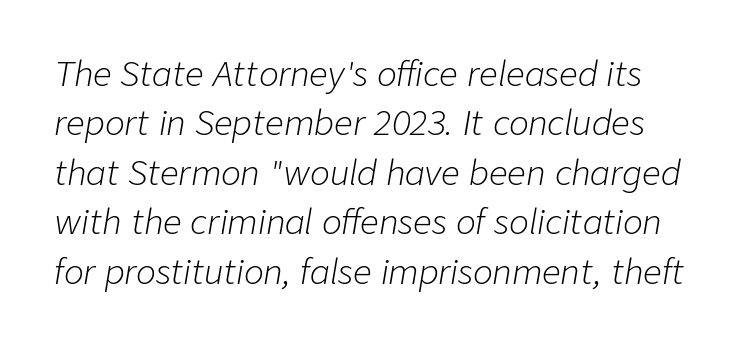
Q: Is the text bold? A: No.
Q: Is the text italic (slanted)? A: Yes, it leans right by about 9 degrees.
Q: Is the text underlined? A: No.
Q: Is the spacing between letters normal or unusually wide? A: Normal.
Q: Is the spacing between lines tight, normal or loose? A: Normal.
Q: Width (condensed, normal, or wide)? A: Normal.
Q: Stroke contrast? A: Low.
Q: x-height? A: Medium.
Q: Monospaced? A: No.
